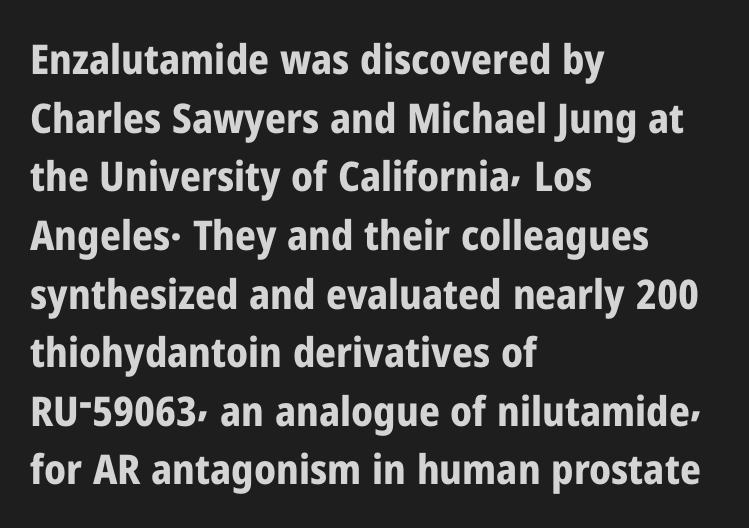
The image shows 41 px bold, condensed sans-serif type, upright; set left-aligned, normal line spacing (1.43x), normal letter spacing, not underlined; low stroke contrast and a medium x-height.
